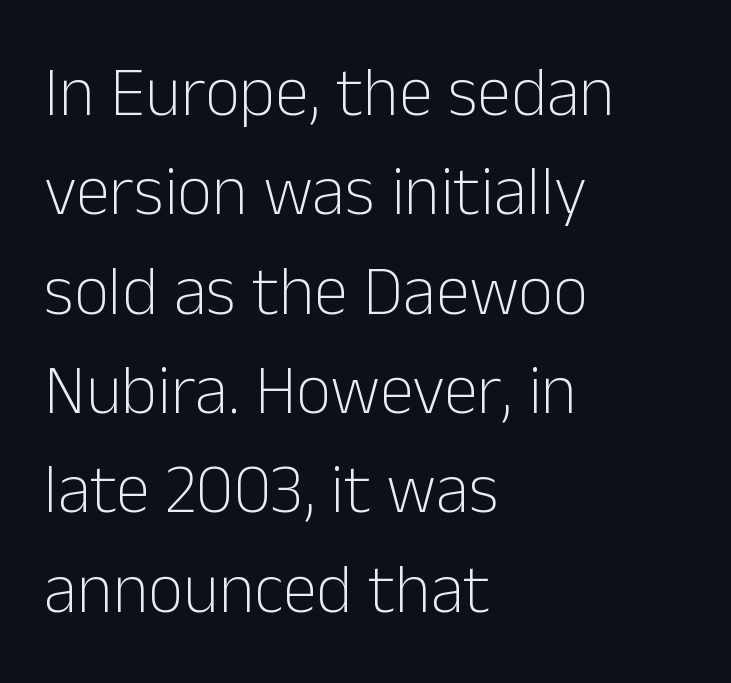
Q: Is the text bold? A: No.
Q: Is the text italic (slanted)? A: No, it is upright.
Q: Is the typeface a serif or a sans-serif typeface? A: Sans-serif.
Q: Is the text underlined? A: No.
Q: How is the paragraph aligned? A: Left-aligned.
Q: Is the spacing between letters normal or unusually wide? A: Normal.
Q: Is the spacing between lines tight, normal or loose? A: Normal.
Q: Width (condensed, normal, or wide)? A: Normal.
Q: Stroke contrast? A: Low.
Q: x-height? A: Medium.
Q: Monospaced? A: No.
